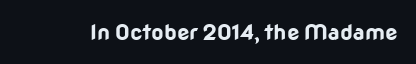
{"italic": "no", "bold": "yes", "underline": "no", "letter_spacing": "normal", "letter_spacing_em": 0.0, "glyph_px": 22}
